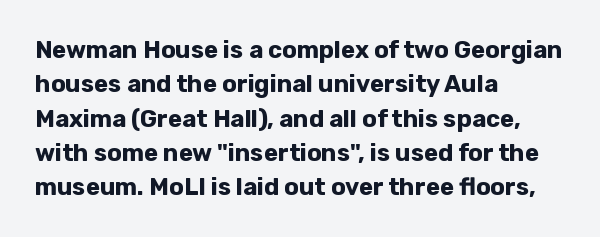
The image shows 24 px bold type, upright; set left-aligned, normal line spacing (1.43x), normal letter spacing, not underlined.
